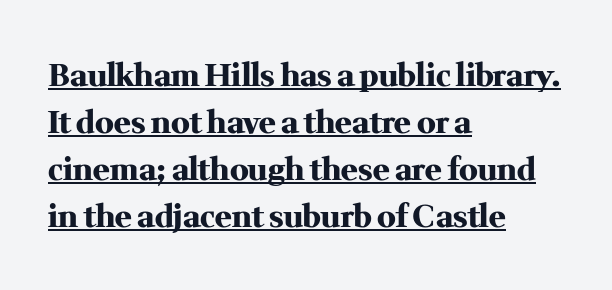
The strokes are fattened all the way to bold. Baseline-to-baseline distance is the conventional proportion of letter height. Teacher's note: observe the even left margin — that is flush-left alignment. There is no visible air inserted between adjacent glyphs.
